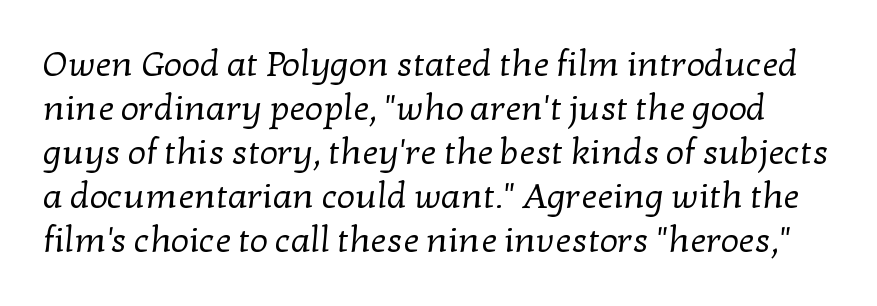
Q: Is the text bold? A: No.
Q: Is the typeface a serif or a sans-serif typeface? A: Serif.
Q: Is the text underlined? A: No.
Q: Is the spacing between letters normal or unusually wide? A: Normal.
Q: Width (condensed, normal, or wide)? A: Normal.
Q: Stroke contrast? A: Low.
Q: x-height? A: Medium.
Q: Monospaced? A: No.
